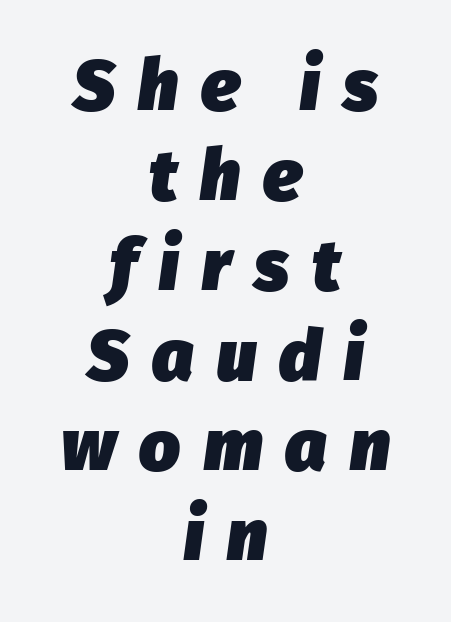
Q: Is the text bold? A: Yes.
Q: Is the text italic (slanted)? A: Yes, it leans right by about 8 degrees.
Q: Is the text underlined? A: No.
Q: How is the paragraph aligned? A: Centered.
Q: Is the spacing between letters normal or unusually wide? A: Unusually wide.
Q: Is the spacing between lines tight, normal or loose? A: Normal.
Q: Width (condensed, normal, or wide)? A: Normal.
Q: Stroke contrast? A: Low.
Q: x-height? A: Medium.
Q: Monospaced? A: No.
